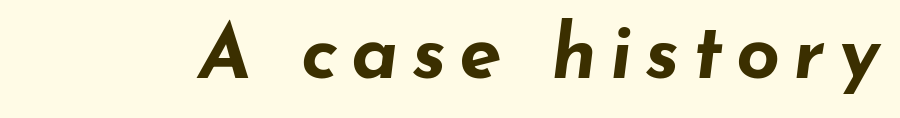
Q: Is the text bold? A: Yes.
Q: Is the text italic (slanted)? A: Yes, it leans right by about 7 degrees.
Q: Is the text underlined? A: No.
Q: Width (condensed, normal, or wide)? A: Wide.
Q: Stroke contrast? A: Low.
Q: x-height? A: Small.
Q: Monospaced? A: No.
